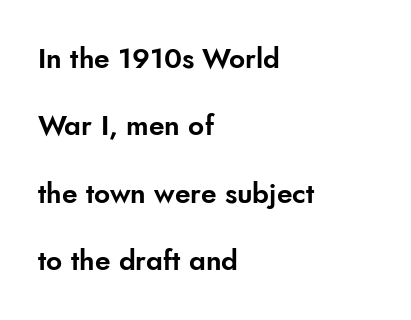
The face used here is proportionally spaced, like ordinary book or web type. Nobody touched the tracking dial on this one. This rendering employs a face without finishing strokes, i.e., a sans-serif. Line beginnings align vertically; line endings do not. Italic? Not at all — the glyphs are vertical. The foot of each line stays bare and open.
